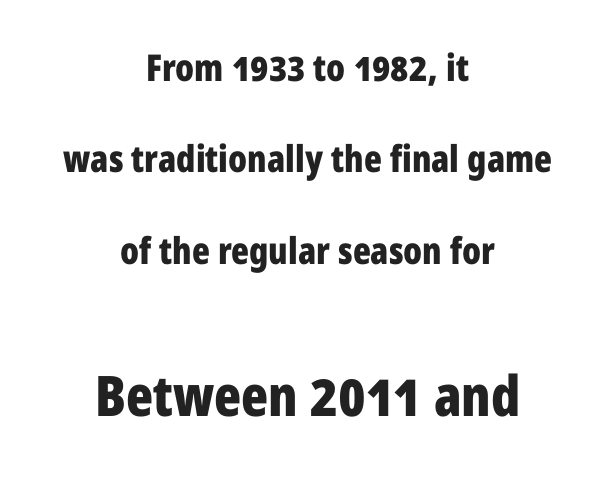
Q: Is the text bold? A: Yes.
Q: Is the text italic (slanted)? A: No, it is upright.
Q: Is the typeface a serif or a sans-serif typeface? A: Sans-serif.
Q: Is the text underlined? A: No.
Q: How is the paragraph aligned? A: Centered.
Q: Is the spacing between letters normal or unusually wide? A: Normal.
Q: Is the spacing between lines tight, normal or loose? A: Loose.
Q: Which block of text is set in a larger size, the first (top) or the second (bottom)? A: The second (bottom) one.
Q: Width (condensed, normal, or wide)? A: Condensed.
Q: Stroke contrast? A: Low.
Q: x-height? A: Medium.
Q: Monospaced? A: No.
